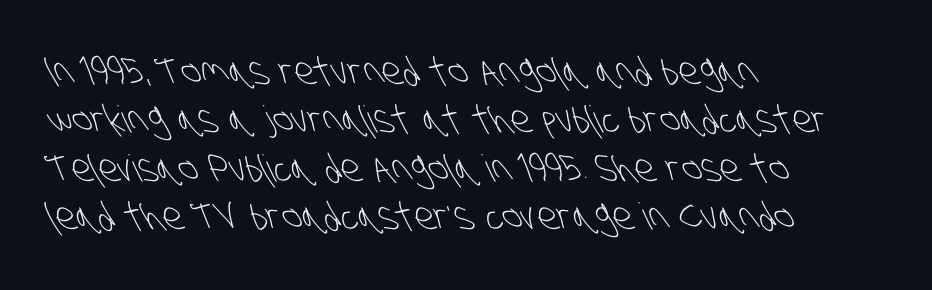
The image shows 37 px light, condensed sans-serif type; set left-aligned, normal line spacing (1.31x), normal letter spacing, not underlined; low stroke contrast and a large x-height.
